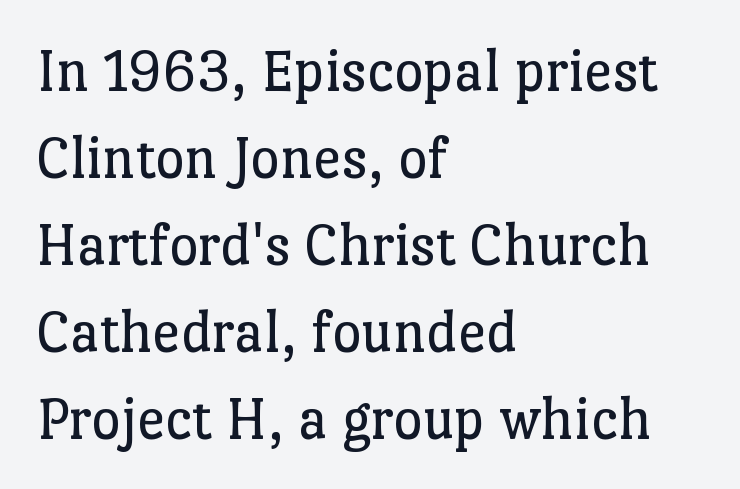
The leading is moderate, giving the passage an even texture. The typeface has the unassuming heft of standard copy or less. A classic flush-left, rag-right setting is used for this passage. Spacing between characters is what you'd get straight out of the box.
